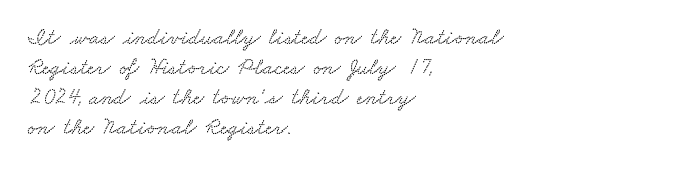
The image shows 23 px text type; set left-aligned, normal line spacing (1.3x), normal letter spacing, not underlined.
